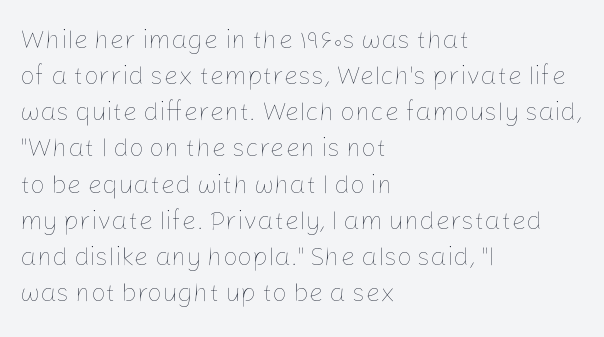
Q: Is the text bold? A: No.
Q: Is the text italic (slanted)? A: No, it is upright.
Q: Is the text underlined? A: No.
Q: How is the paragraph aligned? A: Left-aligned.
Q: Is the spacing between letters normal or unusually wide? A: Normal.
Q: Is the spacing between lines tight, normal or loose? A: Normal.
